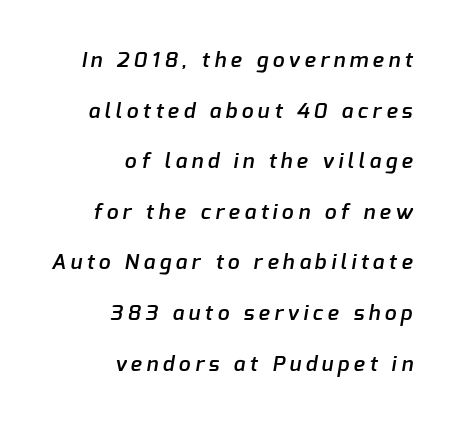
{"bold": "semi", "underline": "no", "align": "right", "line_spacing": "loose", "line_spacing_ratio": 2.41, "letter_spacing": "wide", "letter_spacing_em": 0.22, "glyph_px": 21}
